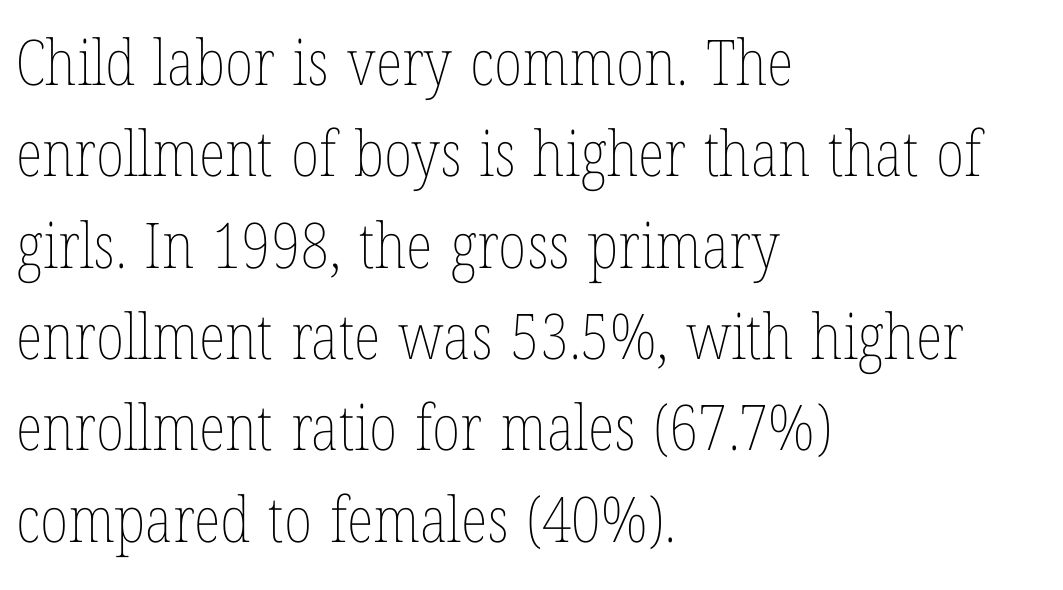
{"italic": "no", "bold": "no", "weight": "thin", "width": "condensed", "stroke_contrast": "low", "x_height": "medium", "monospaced": "no", "underline": "no", "align": "left", "line_spacing": "normal", "line_spacing_ratio": 1.45, "letter_spacing": "normal", "letter_spacing_em": 0.0, "glyph_px": 63}
